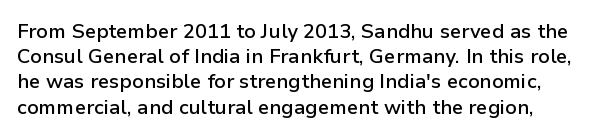
{"italic": "no", "bold": "semi", "underline": "no", "line_spacing": "normal", "line_spacing_ratio": 1.26, "letter_spacing": "normal", "letter_spacing_em": 0.0, "glyph_px": 20}
